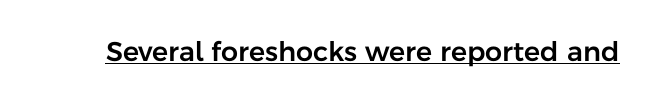
{"italic": "no", "underline": "yes", "letter_spacing": "normal", "letter_spacing_em": 0.0, "glyph_px": 27}
